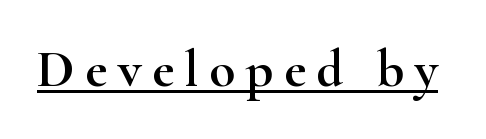
The image shows 53 px wide serif type, upright; set unusually wide letter spacing (+0.2 em), underlined; high stroke contrast and a small x-height.
